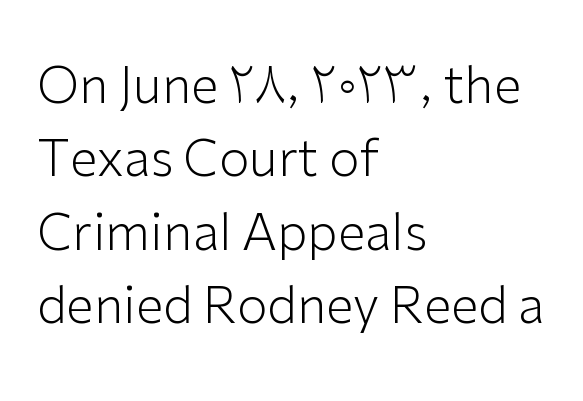
{"serif": "no", "italic": "no", "bold": "no", "weight": "light", "width": "normal", "stroke_contrast": "low", "x_height": "medium", "monospaced": "no", "underline": "no", "align": "left", "line_spacing": "normal", "line_spacing_ratio": 1.47, "letter_spacing": "normal", "letter_spacing_em": 0.0, "glyph_px": 50}
